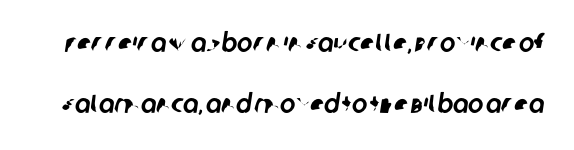
{"underline": "no", "line_spacing": "loose", "line_spacing_ratio": 2.34, "letter_spacing": "normal", "letter_spacing_em": 0.0, "glyph_px": 26}
